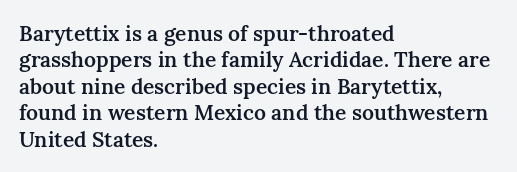
Its strokes are somewhat broadened, the hallmark of semibold type. Notice how descenders clear the ascenders below comfortably — that's standard leading. The letters stand straight up with perfectly vertical stems. Compared with a centered layout, this one pins lines to the left instead.
